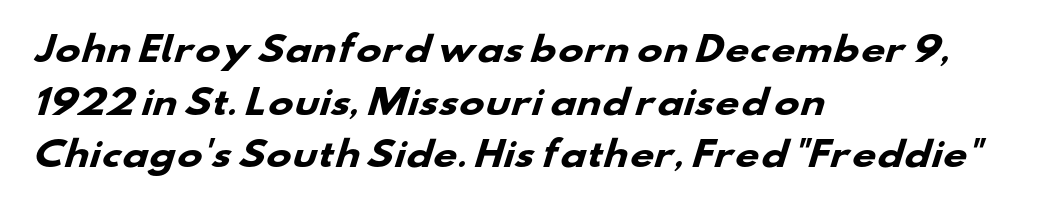
Q: Is the text bold? A: Yes.
Q: Is the typeface a serif or a sans-serif typeface? A: Sans-serif.
Q: Is the text underlined? A: No.
Q: How is the paragraph aligned? A: Left-aligned.
Q: Is the spacing between letters normal or unusually wide? A: Normal.
Q: Is the spacing between lines tight, normal or loose? A: Normal.
Q: Width (condensed, normal, or wide)? A: Wide.
Q: Stroke contrast? A: Low.
Q: x-height? A: Small.
Q: Monospaced? A: No.
